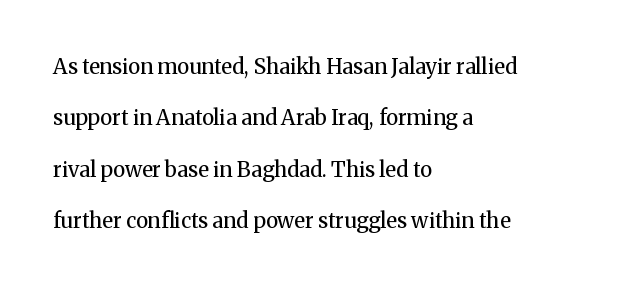
{"italic": "no", "bold": "no", "underline": "no", "align": "left", "line_spacing": "loose", "line_spacing_ratio": 2.45, "letter_spacing": "normal", "letter_spacing_em": 0.0, "glyph_px": 21}
